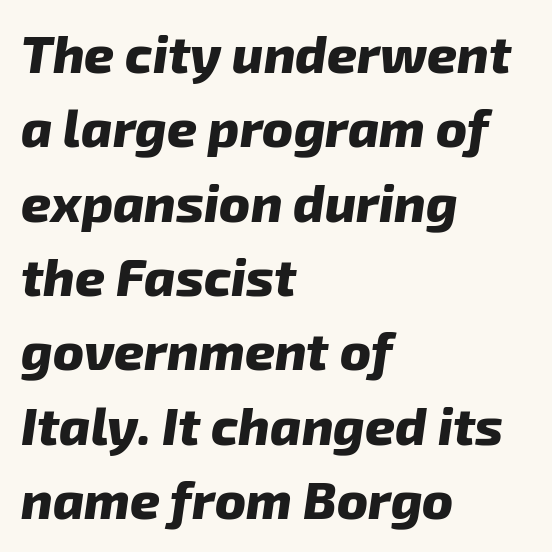
Line spacing here is normal. Does extra space separate the letters? No, they use regular spacing. Looking at the ascenders, they clearly lean. Plain, unruled lines of type. Does the copy run flush right? No — it runs flush left.
